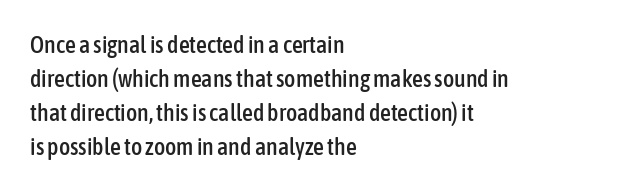
The image shows 24 px text type, upright; set left-aligned, normal line spacing (1.42x), normal letter spacing, not underlined.
